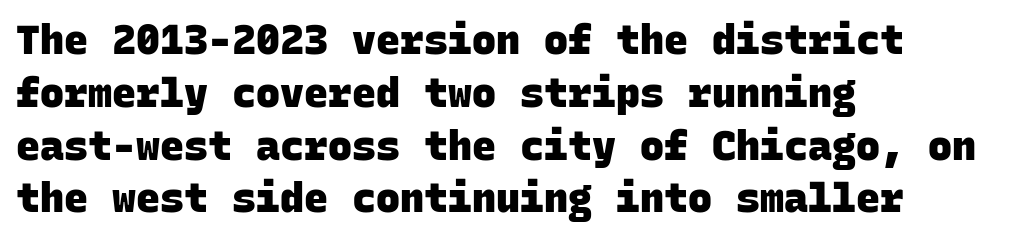
{"serif": "no", "bold": "yes", "weight": "heavy", "width": "normal", "stroke_contrast": "low", "x_height": "large", "monospaced": "yes", "underline": "no", "align": "left", "line_spacing": "normal", "line_spacing_ratio": 1.32, "letter_spacing": "normal", "letter_spacing_em": 0.0, "glyph_px": 40}
